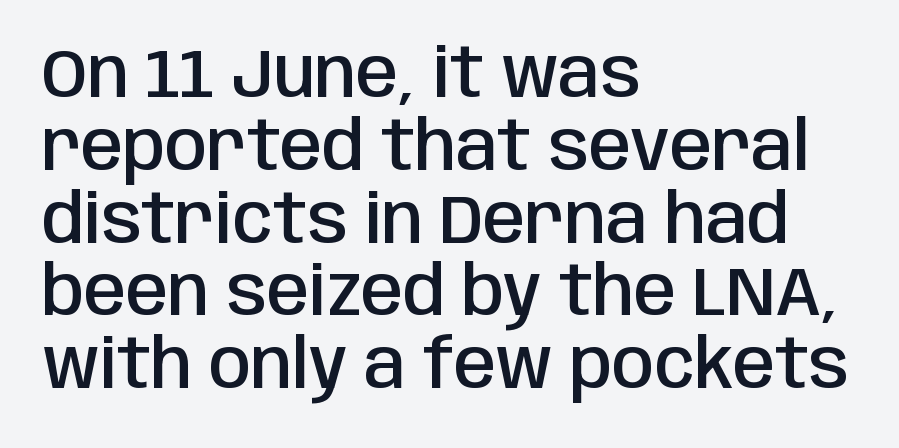
The image shows 68 px semibold, condensed sans-serif type, upright; set left-aligned, tight line spacing (1.07x), normal letter spacing, not underlined; low stroke contrast and a large x-height.
